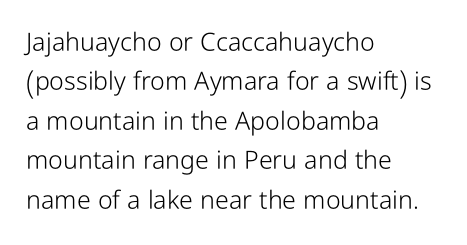
{"italic": "no", "bold": "no", "underline": "no", "align": "left", "line_spacing": "normal", "line_spacing_ratio": 1.58, "letter_spacing": "normal", "letter_spacing_em": 0.0, "glyph_px": 25}
